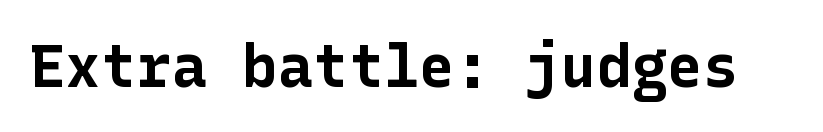
The glyphs in this specimen are sans serif. Each row of text sits above clean, open space. The strokes are fattened all the way to bold. Short note: letters normally spaced. It's the straight-up-and-down kind of type.
